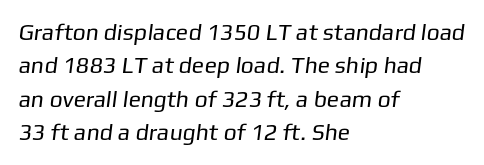
{"bold": "no", "underline": "no", "align": "left", "line_spacing": "normal", "line_spacing_ratio": 1.45, "letter_spacing": "normal", "letter_spacing_em": 0.0, "glyph_px": 23}
